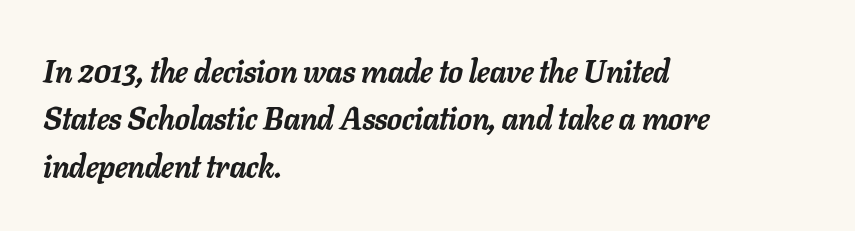
The paragraph has a hard left edge and a soft right edge. The specimen reads as italic at a glance. The passage shown is typed in a proportional face where columns would drift. How heavy is the stroke? Heavy — this is a bold. The zone under the glyphs is completely vacant.
